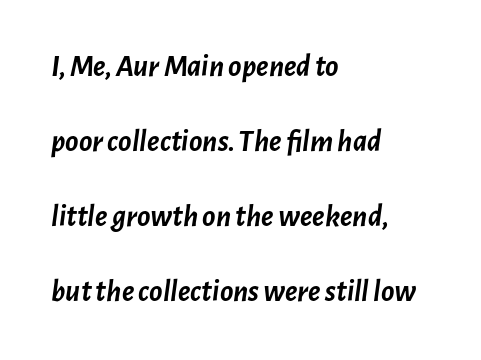
These lines are set flush left with a ragged right edge. Successive baselines arrive slowly, with a big drop between each. Tracking value appears to be zero — textbook default spacing. Plenty of ink on the page — the face is bold. Plain, unruled lines of type. Characters are canted at an angle relative to the baseline's perpendicular.
